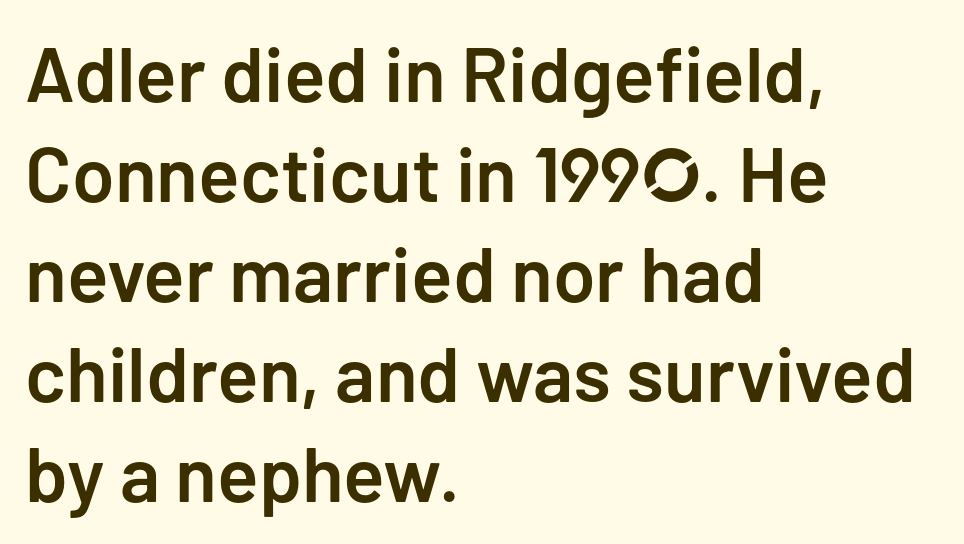
The image shows 77 px semibold sans-serif type, upright; set left-aligned, normal line spacing (1.3x), normal letter spacing, not underlined; low stroke contrast and a medium x-height.
